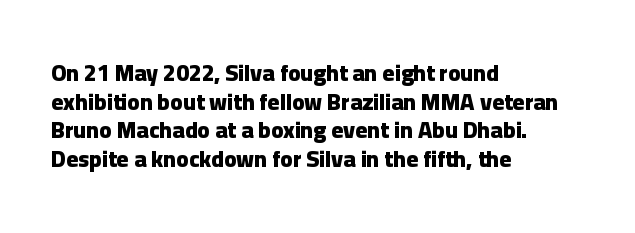
In CSS terms this would be text-align: left. On the weight axis this lands at bold, roughly 700. No word sits above an underline. Regarding leading, the lines here are spaced in the standard way. Quick note: not italic, upright. Glyph-to-glyph distance matches everyday printed text.
